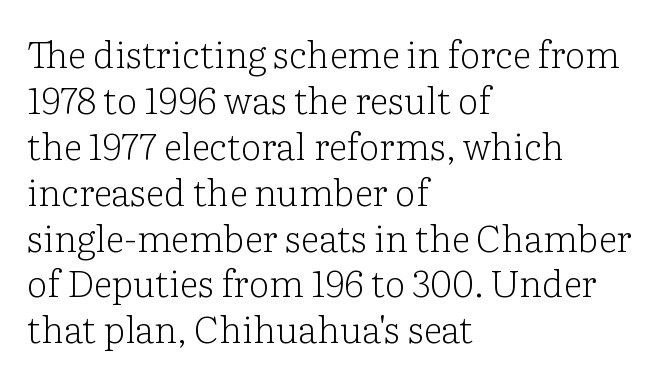
The image shows 37 px light serif type, upright; set left-aligned, line spacing 1.24x, normal letter spacing, not underlined; low stroke contrast and a medium x-height.
